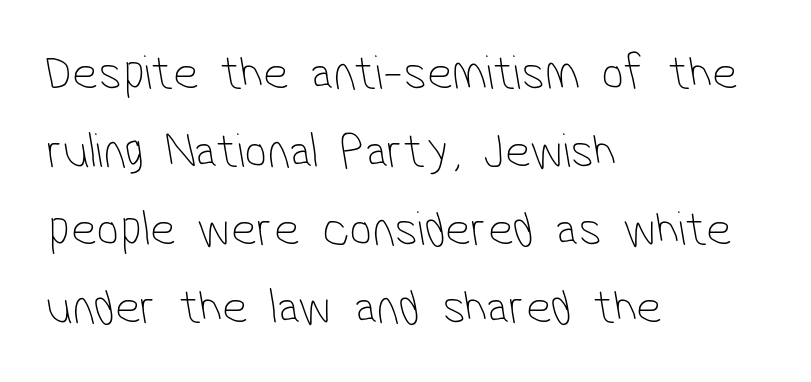
The image shows 50 px thin, condensed sans-serif type; set left-aligned, normal line spacing (1.56x), normal letter spacing, not underlined; low stroke contrast and a medium x-height.
